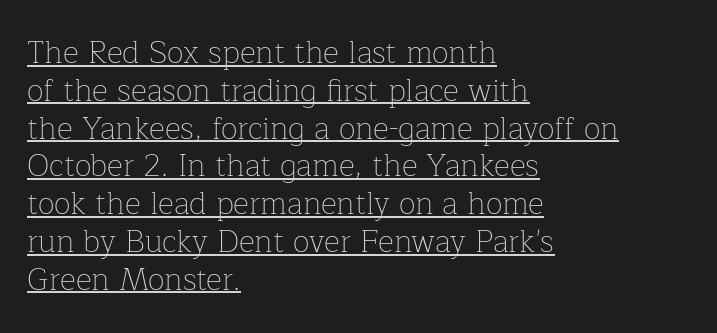
{"serif": "yes", "italic": "no", "bold": "no", "weight": "thin", "width": "normal", "stroke_contrast": "low", "x_height": "medium", "monospaced": "no", "underline": "yes", "align": "left", "line_spacing_ratio": 1.22, "letter_spacing": "normal", "letter_spacing_em": 0.0, "glyph_px": 31}
